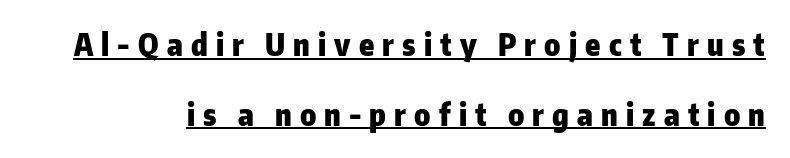
{"serif": "no", "italic": "no", "bold": "yes", "weight": "heavy", "width": "normal", "stroke_contrast": "low", "x_height": "medium", "monospaced": "no", "underline": "yes", "line_spacing": "loose", "line_spacing_ratio": 2.32, "letter_spacing": "wide", "letter_spacing_em": 0.27, "glyph_px": 30}
